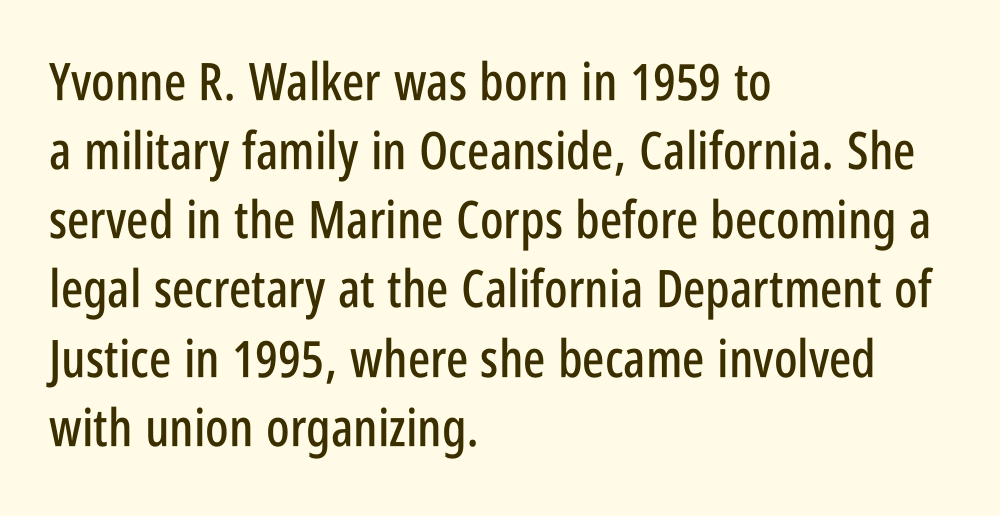
Note the varied advance widths — an 'i' is clearly narrower than an 'm'. The gap between lines stays unmarked. Honestly, the row spacing looks completely unremarkable. Does the lettering tilt? It doesn't — this is upright. The paragraph has a hard left edge and a soft right edge.
